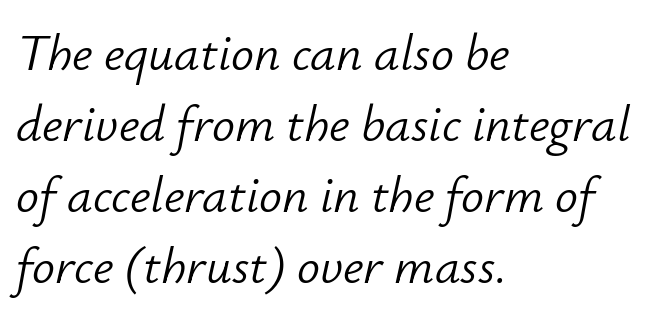
The image shows 51 px light type, italic (leaning right); set left-aligned, normal line spacing (1.39x), normal letter spacing, not underlined; low stroke contrast and a small x-height.
